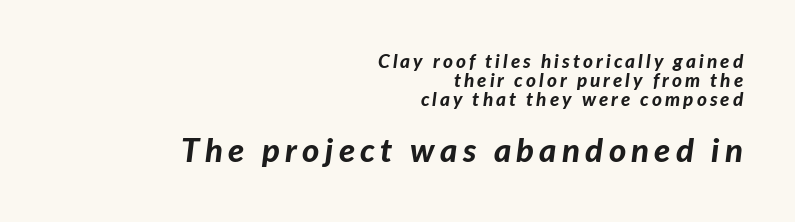
Q: Is the text bold? A: Yes.
Q: Is the text italic (slanted)? A: Yes, it leans right by about 7 degrees.
Q: Is the text underlined? A: No.
Q: How is the paragraph aligned? A: Right-aligned.
Q: Is the spacing between lines tight, normal or loose? A: Tight.
Q: Which block of text is set in a larger size, the first (top) or the second (bottom)? A: The second (bottom) one.
Q: Width (condensed, normal, or wide)? A: Normal.
Q: Stroke contrast? A: Low.
Q: x-height? A: Medium.
Q: Monospaced? A: No.
